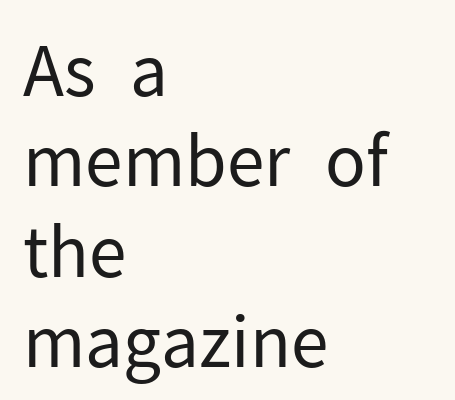
Q: Is the text bold? A: No.
Q: Is the text italic (slanted)? A: No, it is upright.
Q: Is the typeface a serif or a sans-serif typeface? A: Sans-serif.
Q: Is the text underlined? A: No.
Q: How is the paragraph aligned? A: Left-aligned.
Q: Is the spacing between letters normal or unusually wide? A: Normal.
Q: Is the spacing between lines tight, normal or loose? A: Normal.
Q: Width (condensed, normal, or wide)? A: Normal.
Q: Stroke contrast? A: Low.
Q: x-height? A: Medium.
Q: Monospaced? A: No.
